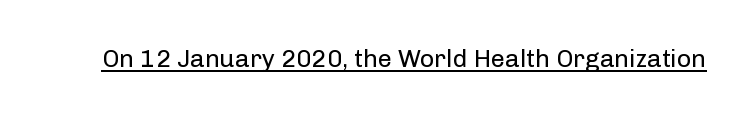
{"italic": "no", "bold": "no", "underline": "yes", "letter_spacing": "normal", "letter_spacing_em": 0.0, "glyph_px": 25}
